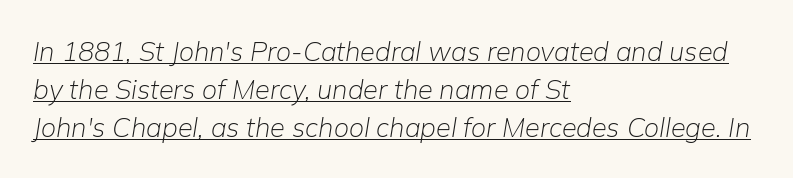
Rows of type keep a routine distance in the vertical direction. One-word summary of the alignment: left. Tracking here is standard; glyphs follow each other at the usual distance. Ink coverage per letter is moderate at most.
